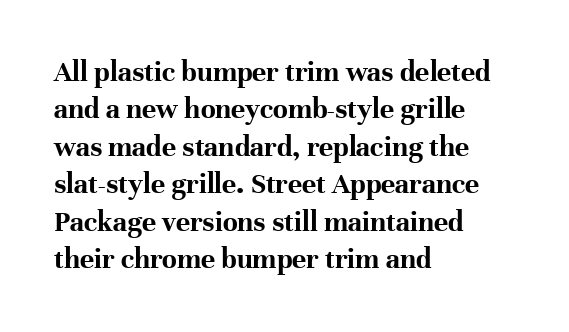
{"serif": "yes", "italic": "no", "bold": "yes", "weight": "bold", "width": "normal", "stroke_contrast": "high", "x_height": "medium", "monospaced": "no", "underline": "no", "align": "left", "line_spacing": "normal", "line_spacing_ratio": 1.25, "letter_spacing": "normal", "letter_spacing_em": 0.0, "glyph_px": 30}
